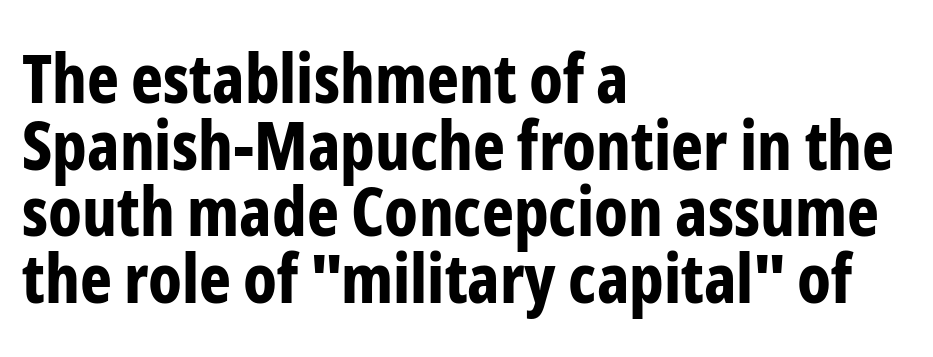
Compared with typical body copy, the letter spacing here is the same. Are there feet on the stems? There aren't — it's a sans. The baseline area is clear. Heavy-handed strokes throughout: this text is bold. Ordinary non-slanted type is in use. This block would grow much taller if given ordinary leading; it's compressed now.
